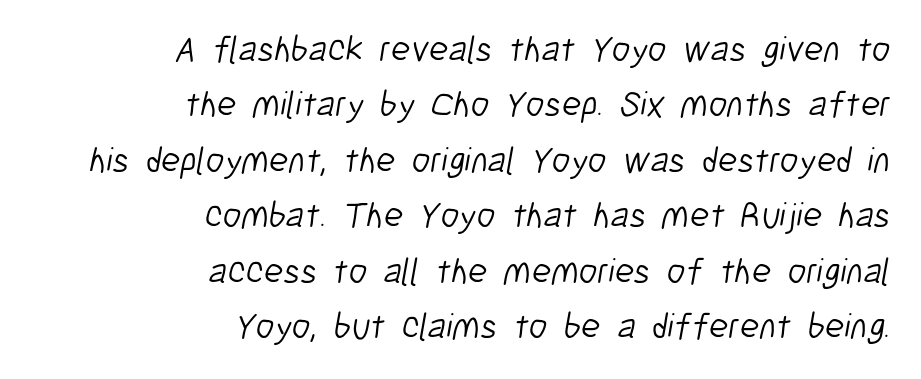
{"serif": "no", "bold": "no", "weight": "light", "width": "condensed", "stroke_contrast": "low", "x_height": "medium", "monospaced": "no", "underline": "no", "align": "right", "line_spacing": "normal", "line_spacing_ratio": 1.54, "letter_spacing": "normal", "letter_spacing_em": 0.0, "glyph_px": 36}
